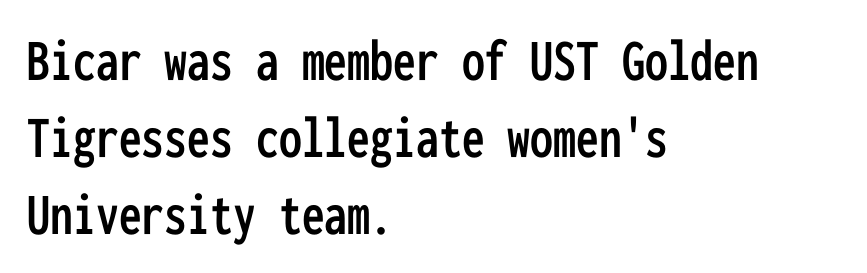
Is the letter spacing exaggerated? No — it looks like the ordinary default. Fixed-width glyphs throughout — classic coding-font behaviour. Honestly, there is no underline to notice here at all. This rendering uses left alignment, leaving the right contour irregular. The text was rendered using a sans face with plain stroke endings. Does the lettering tilt? It doesn't — this is upright.
